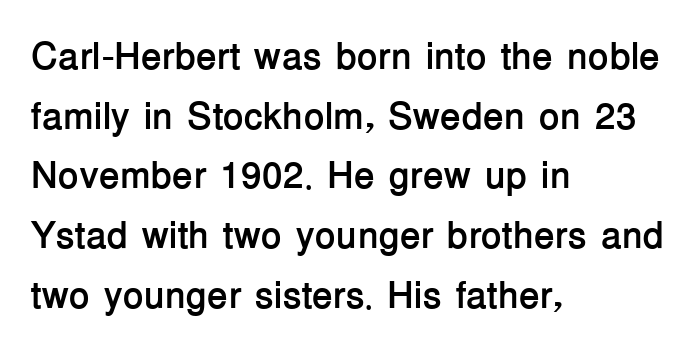
{"serif": "no", "italic": "no", "bold": "yes", "weight": "semibold", "width": "normal", "stroke_contrast": "low", "x_height": "medium", "monospaced": "no", "underline": "no", "align": "left", "line_spacing": "normal", "line_spacing_ratio": 1.57, "letter_spacing": "normal", "letter_spacing_em": 0.0, "glyph_px": 38}
